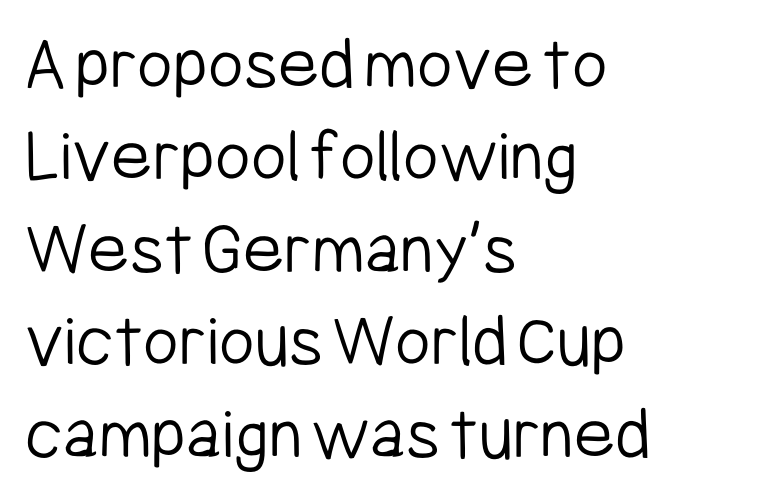
Q: Is the text bold? A: No.
Q: Is the text italic (slanted)? A: No, it is upright.
Q: Is the typeface a serif or a sans-serif typeface? A: Sans-serif.
Q: Is the text underlined? A: No.
Q: How is the paragraph aligned? A: Left-aligned.
Q: Is the spacing between letters normal or unusually wide? A: Normal.
Q: Width (condensed, normal, or wide)? A: Condensed.
Q: Stroke contrast? A: Low.
Q: x-height? A: Medium.
Q: Monospaced? A: No.
